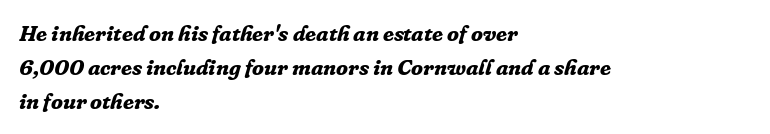
The image shows 22 px bold type, italic (leaning right); set left-aligned, normal line spacing (1.54x), normal letter spacing, not underlined.
